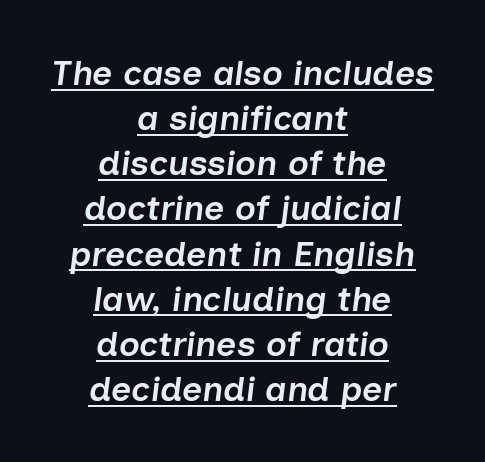
{"italic": "yes", "lean": "right", "slant_degrees": 7, "bold": "semi", "weight": "semibold", "width": "normal", "stroke_contrast": "low", "x_height": "medium", "monospaced": "no", "underline": "yes", "align": "center", "line_spacing": "normal", "line_spacing_ratio": 1.29, "letter_spacing": "normal", "letter_spacing_em": 0.0, "glyph_px": 35}
